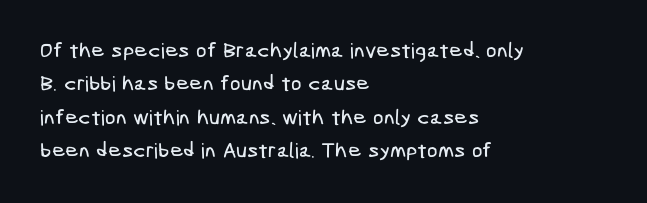
{"underline": "no", "align": "left", "line_spacing": "normal", "line_spacing_ratio": 1.59, "letter_spacing": "normal", "letter_spacing_em": 0.0, "glyph_px": 21}
